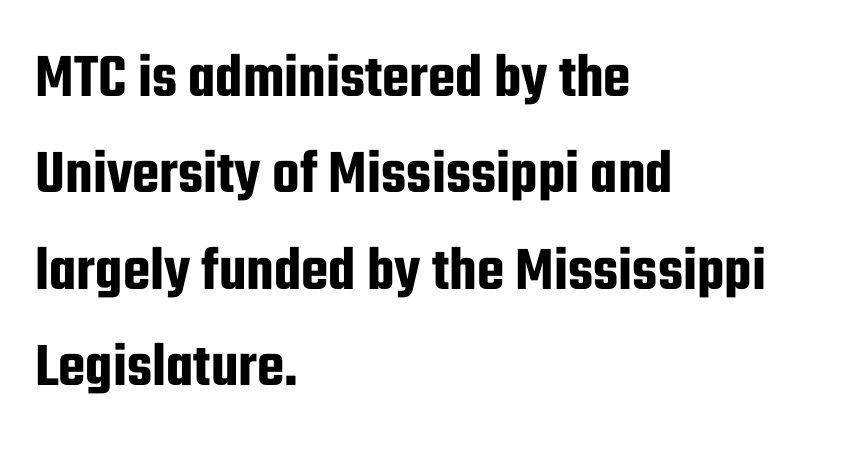
{"serif": "no", "italic": "no", "width": "condensed", "stroke_contrast": "low", "x_height": "medium", "monospaced": "no", "underline": "no", "align": "left", "line_spacing": "normal", "line_spacing_ratio": 1.53, "letter_spacing": "normal", "letter_spacing_em": 0.0, "glyph_px": 63}
